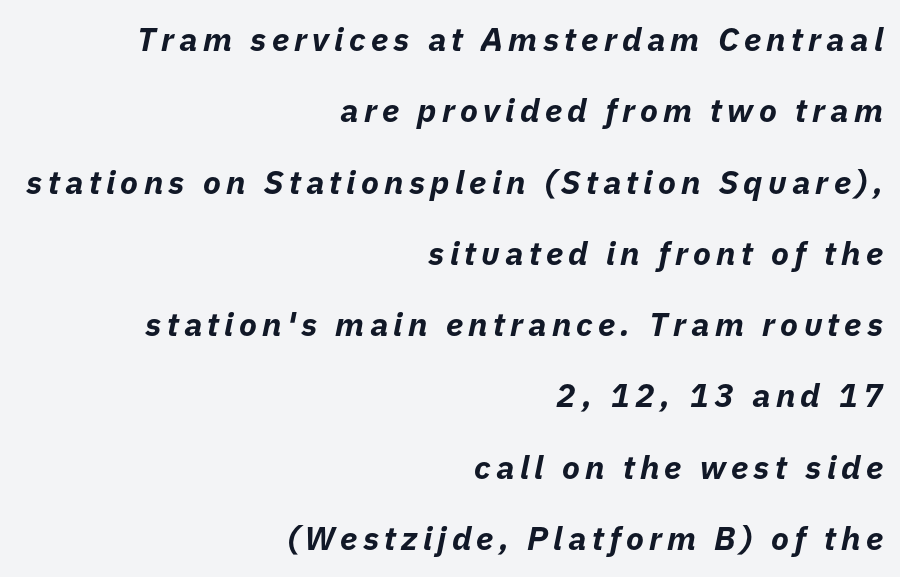
Q: Is the text bold? A: Yes.
Q: Is the text italic (slanted)? A: Yes, it leans right by about 11 degrees.
Q: Is the text underlined? A: No.
Q: How is the paragraph aligned? A: Right-aligned.
Q: Is the spacing between lines tight, normal or loose? A: Loose.
Q: Width (condensed, normal, or wide)? A: Normal.
Q: Stroke contrast? A: Low.
Q: x-height? A: Medium.
Q: Monospaced? A: No.
